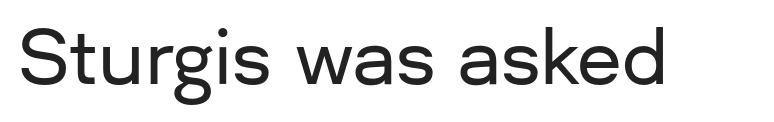
Unlike italic type, these characters show no tilt at all. Unlike a traditional serif, this face leaves its strokes unadorned. Think of a printed novel: that variable character pitch is what you see here. The specimen omits any rule beneath the text block's lines.
